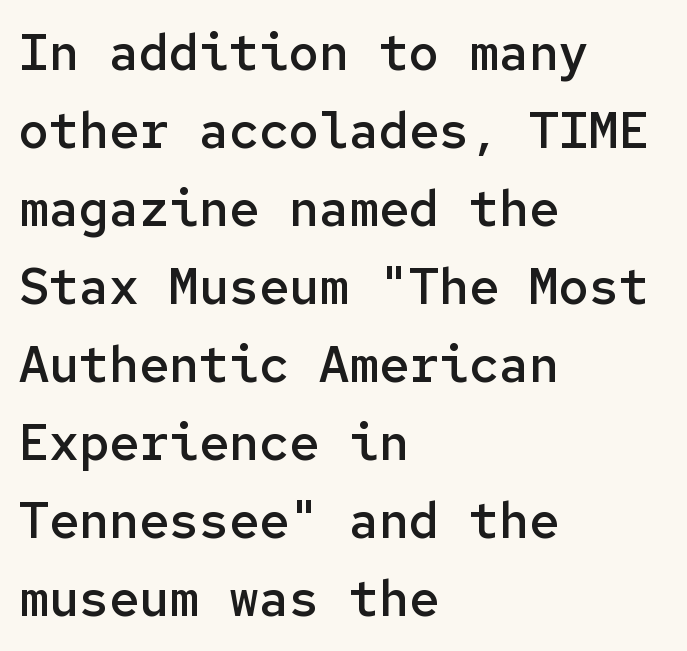
The image shows 50 px semibold sans-serif type, upright, monospaced; set left-aligned, normal line spacing (1.56x), normal letter spacing, not underlined; low stroke contrast and a medium x-height.
